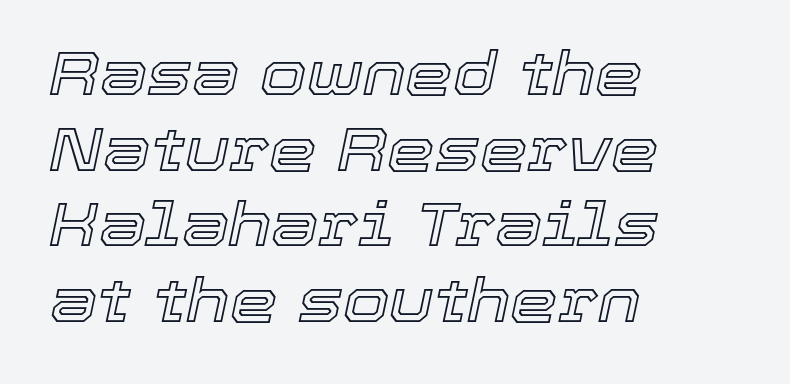
{"italic": "yes", "lean": "right", "slant_degrees": 12, "width": "normal", "x_height": "medium", "monospaced": "no", "underline": "no", "align": "left", "line_spacing": "normal", "line_spacing_ratio": 1.26, "letter_spacing": "normal", "letter_spacing_em": 0.0, "glyph_px": 60}
